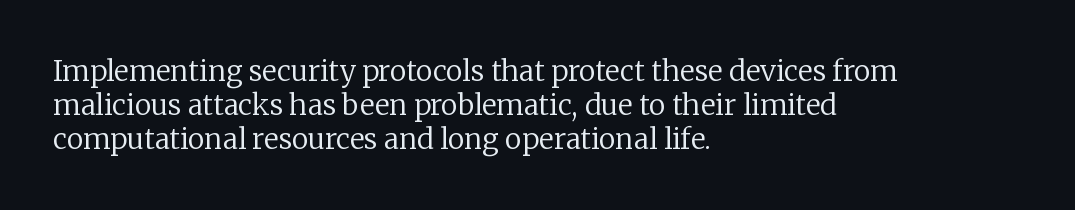
These lines stack with their left ends in a neat column. Does extra space separate the letters? No, they use regular spacing. To sum up the face: it has serifs. This is roman type, the default non-slanted kind. The font is comparable to plain body text, perhaps lighter. The rendering uses natural spacing where letterforms have individual widths.
